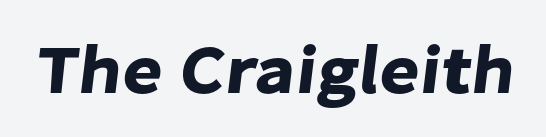
{"serif": "no", "width": "normal", "stroke_contrast": "low", "x_height": "medium", "monospaced": "no", "underline": "no", "letter_spacing": "normal", "letter_spacing_em": 0.0, "glyph_px": 69}
